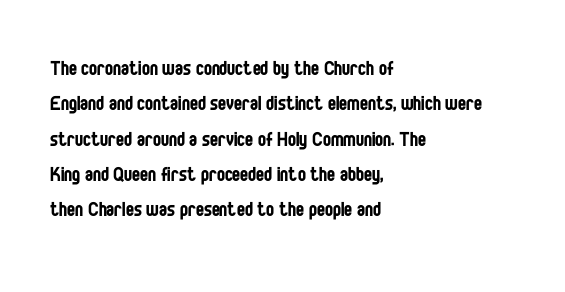
{"italic": "no", "bold": "no", "underline": "no", "align": "left", "line_spacing": "normal", "line_spacing_ratio": 1.47, "letter_spacing": "normal", "letter_spacing_em": 0.0, "glyph_px": 24}
